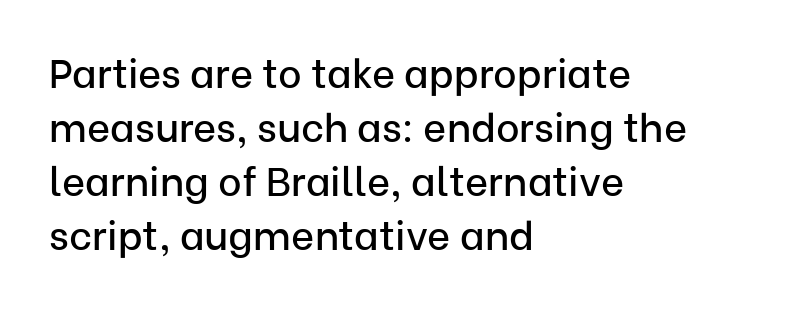
{"serif": "no", "italic": "no", "width": "normal", "stroke_contrast": "low", "x_height": "medium", "monospaced": "no", "underline": "no", "align": "left", "line_spacing": "normal", "line_spacing_ratio": 1.35, "letter_spacing": "normal", "letter_spacing_em": 0.0, "glyph_px": 40}
